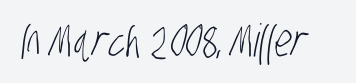
{"serif": "no", "bold": "no", "weight": "light", "width": "condensed", "stroke_contrast": "low", "x_height": "large", "monospaced": "no", "underline": "no", "letter_spacing": "normal", "letter_spacing_em": 0.0, "glyph_px": 45}
